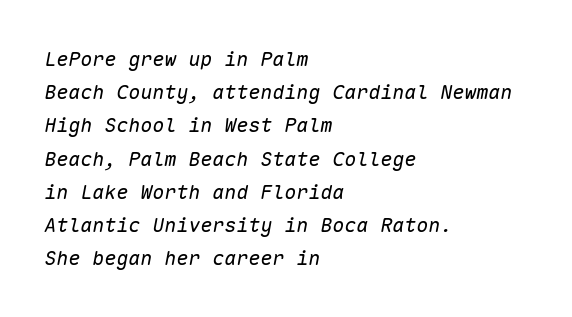
The image shows 20 px text type, italic (leaning right); set left-aligned, normal line spacing (1.66x), normal letter spacing, not underlined.
